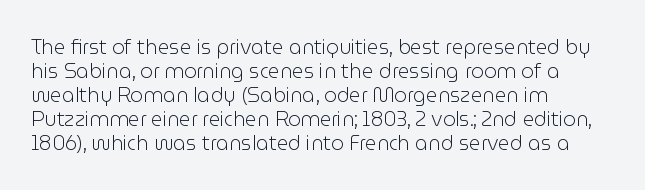
Q: Is the text bold? A: No.
Q: Is the text italic (slanted)? A: No, it is upright.
Q: Is the text underlined? A: No.
Q: How is the paragraph aligned? A: Left-aligned.
Q: Is the spacing between letters normal or unusually wide? A: Normal.
